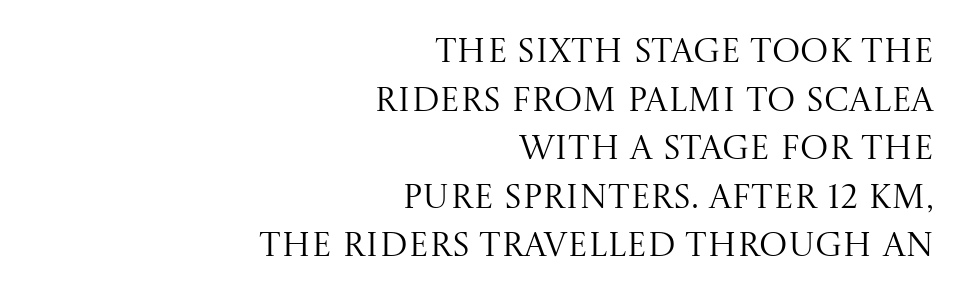
Vertical stems look standard width or narrower in stroke. Letters rest on an invisible, unmarked baseline. The rag falls on the left side of this text block. Each letter's strokes conclude with small projecting serifs. You could not count columns in this text — the font is proportionally spaced. This sample keeps an unexceptional amount of space between lines.
